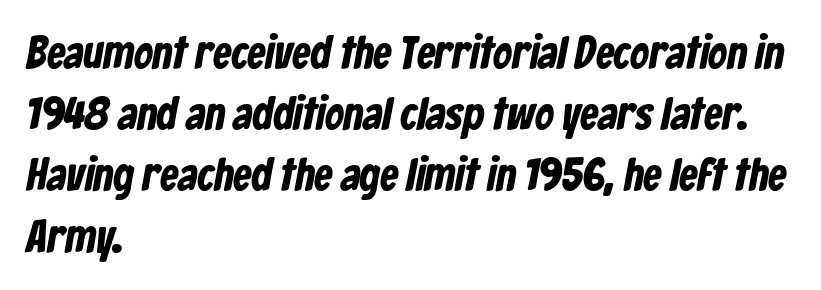
Q: Is the text bold? A: Yes.
Q: Is the typeface a serif or a sans-serif typeface? A: Sans-serif.
Q: Is the text underlined? A: No.
Q: How is the paragraph aligned? A: Left-aligned.
Q: Is the spacing between letters normal or unusually wide? A: Normal.
Q: Is the spacing between lines tight, normal or loose? A: Normal.
Q: Width (condensed, normal, or wide)? A: Condensed.
Q: Stroke contrast? A: Low.
Q: x-height? A: Medium.
Q: Monospaced? A: No.
